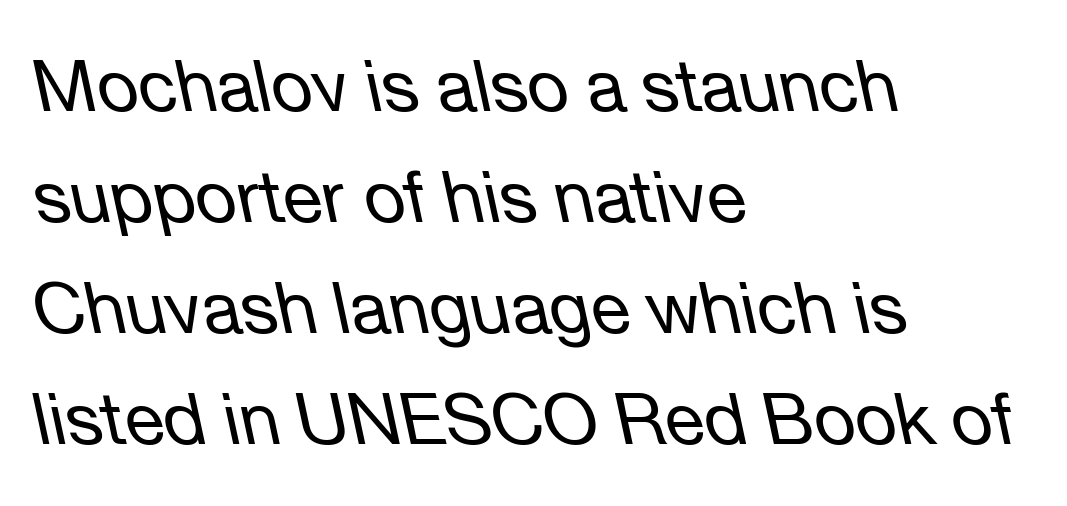
Q: Is the text bold? A: No.
Q: Is the text italic (slanted)? A: Yes, it leans left by about 12 degrees.
Q: Is the text underlined? A: No.
Q: How is the paragraph aligned? A: Left-aligned.
Q: Is the spacing between letters normal or unusually wide? A: Normal.
Q: Is the spacing between lines tight, normal or loose? A: Normal.
Q: Width (condensed, normal, or wide)? A: Normal.
Q: Stroke contrast? A: Low.
Q: x-height? A: Medium.
Q: Monospaced? A: No.
